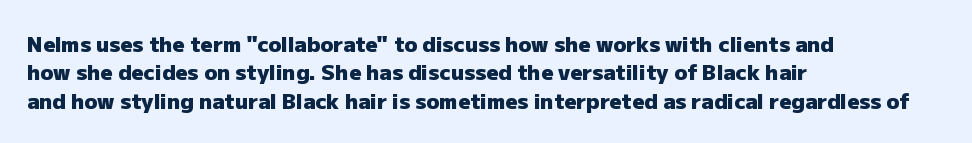
Q: Is the text bold? A: Yes.
Q: Is the text italic (slanted)? A: No, it is upright.
Q: Is the text underlined? A: No.
Q: How is the paragraph aligned? A: Left-aligned.
Q: Is the spacing between letters normal or unusually wide? A: Normal.
Q: Is the spacing between lines tight, normal or loose? A: Normal.
